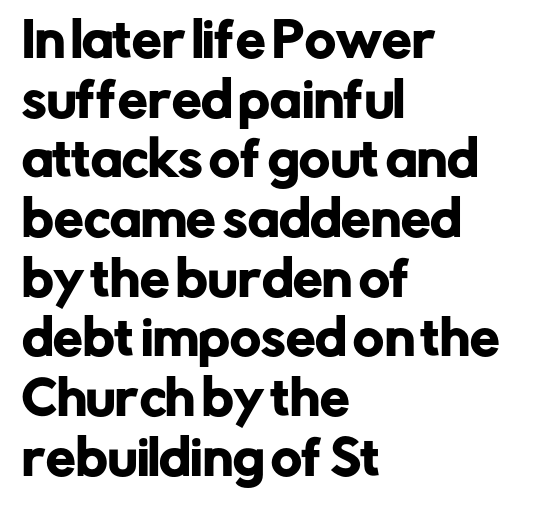
The image shows 47 px sans-serif type, upright; set left-aligned, normal line spacing (1.27x), normal letter spacing, not underlined; low stroke contrast and a medium x-height.
